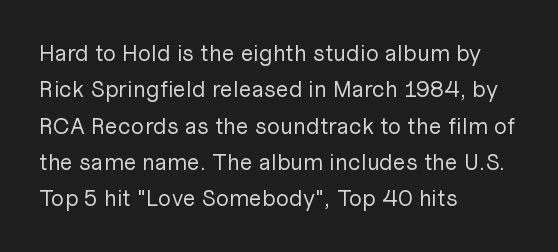
Q: Is the text bold? A: No.
Q: Is the text italic (slanted)? A: No, it is upright.
Q: Is the text underlined? A: No.
Q: How is the paragraph aligned? A: Left-aligned.
Q: Is the spacing between letters normal or unusually wide? A: Normal.
Q: Is the spacing between lines tight, normal or loose? A: Normal.
